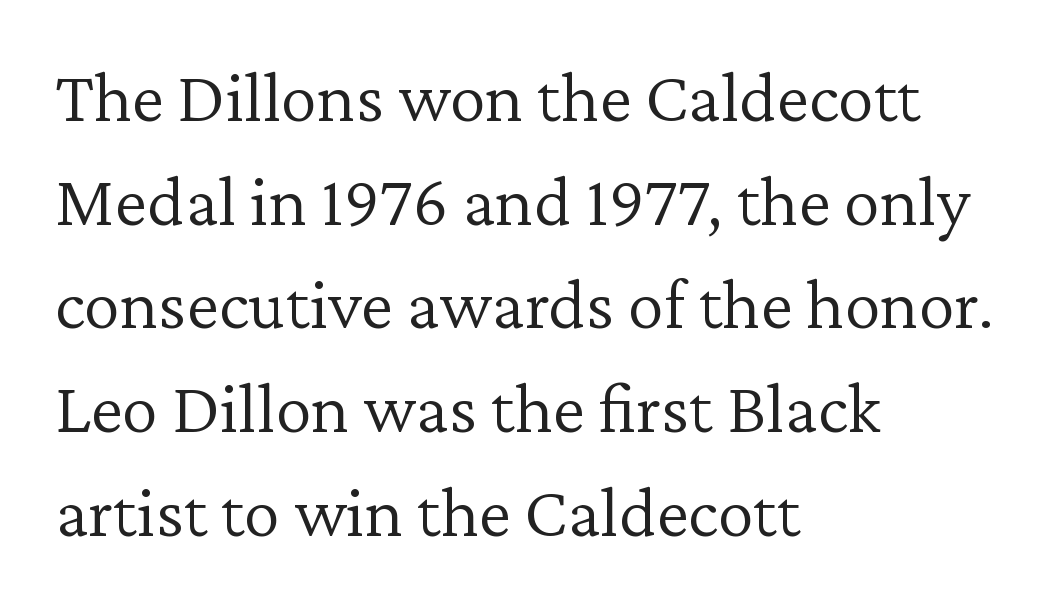
Q: Is the text bold? A: No.
Q: Is the text italic (slanted)? A: No, it is upright.
Q: Is the typeface a serif or a sans-serif typeface? A: Serif.
Q: Is the text underlined? A: No.
Q: How is the paragraph aligned? A: Left-aligned.
Q: Is the spacing between letters normal or unusually wide? A: Normal.
Q: Is the spacing between lines tight, normal or loose? A: Normal.
Q: Width (condensed, normal, or wide)? A: Normal.
Q: Stroke contrast? A: Low.
Q: x-height? A: Medium.
Q: Monospaced? A: No.
